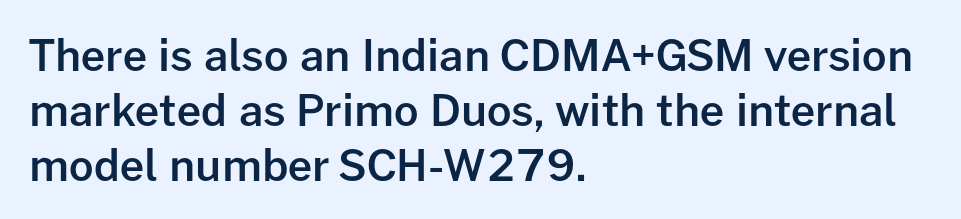
Q: Is the text bold? A: Semi-bold.
Q: Is the text italic (slanted)? A: No, it is upright.
Q: Is the typeface a serif or a sans-serif typeface? A: Sans-serif.
Q: Is the text underlined? A: No.
Q: How is the paragraph aligned? A: Left-aligned.
Q: Is the spacing between letters normal or unusually wide? A: Normal.
Q: Is the spacing between lines tight, normal or loose? A: Normal.
Q: Width (condensed, normal, or wide)? A: Normal.
Q: Stroke contrast? A: Low.
Q: x-height? A: Medium.
Q: Monospaced? A: No.
